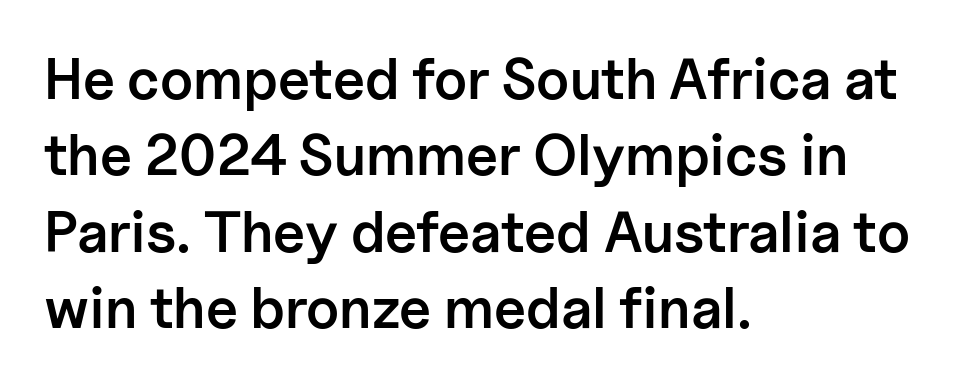
Q: Is the text bold? A: Semi-bold.
Q: Is the text italic (slanted)? A: No, it is upright.
Q: Is the typeface a serif or a sans-serif typeface? A: Sans-serif.
Q: Is the text underlined? A: No.
Q: How is the paragraph aligned? A: Left-aligned.
Q: Is the spacing between letters normal or unusually wide? A: Normal.
Q: Is the spacing between lines tight, normal or loose? A: Normal.
Q: Width (condensed, normal, or wide)? A: Normal.
Q: Stroke contrast? A: Low.
Q: x-height? A: Medium.
Q: Monospaced? A: No.
